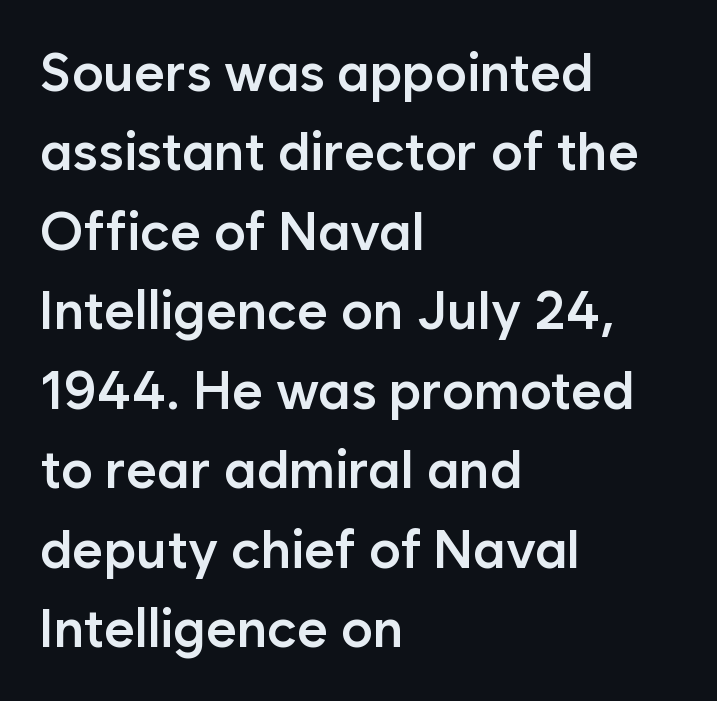
What's the leading like? Ordinary, nothing unusual. Typesetter's note: demi weight, one step under bold. Casual observation: everything's shoved over to the left. Proportional: the letters do not fall into vertical columns.
